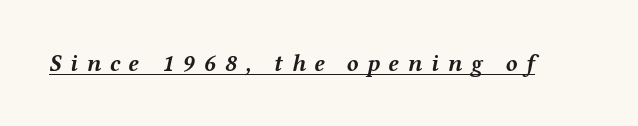
{"italic": "yes", "lean": "right", "slant_degrees": 12, "bold": "yes", "underline": "yes", "letter_spacing": "wide", "letter_spacing_em": 0.36, "glyph_px": 24}
